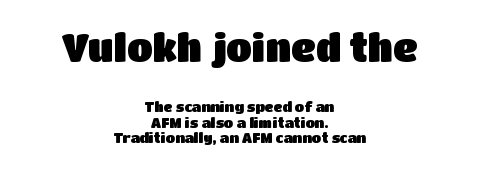
Q: Is the text italic (slanted)? A: No, it is upright.
Q: Is the typeface a serif or a sans-serif typeface? A: Sans-serif.
Q: Is the text underlined? A: No.
Q: How is the paragraph aligned? A: Centered.
Q: Is the spacing between letters normal or unusually wide? A: Normal.
Q: Is the spacing between lines tight, normal or loose? A: Tight.
Q: Which block of text is set in a larger size, the first (top) or the second (bottom)? A: The first (top) one.
Q: Width (condensed, normal, or wide)? A: Normal.
Q: Stroke contrast? A: Low.
Q: x-height? A: Large.
Q: Monospaced? A: No.
